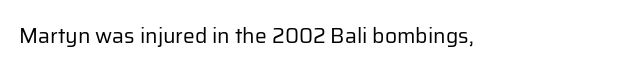
{"italic": "no", "bold": "no", "underline": "no", "letter_spacing": "normal", "letter_spacing_em": 0.0, "glyph_px": 21}
